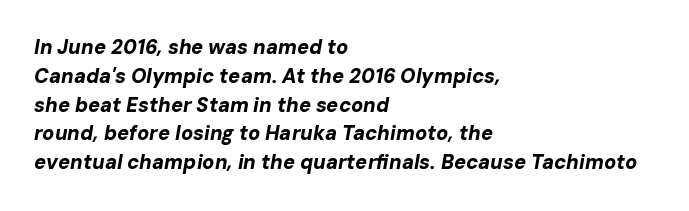
The image shows 20 px bold type, italic (leaning right); set left-aligned, normal line spacing (1.44x), normal letter spacing, not underlined.
